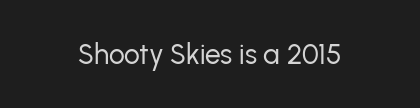
Q: Is the text bold? A: No.
Q: Is the text italic (slanted)? A: No, it is upright.
Q: Is the typeface a serif or a sans-serif typeface? A: Sans-serif.
Q: Is the text underlined? A: No.
Q: Is the spacing between letters normal or unusually wide? A: Normal.
Q: Width (condensed, normal, or wide)? A: Normal.
Q: Stroke contrast? A: Low.
Q: x-height? A: Medium.
Q: Monospaced? A: No.
